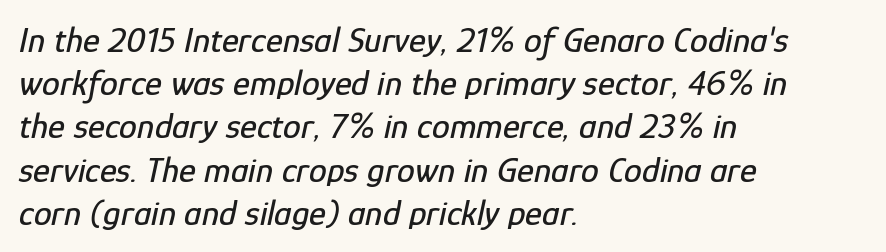
The image shows 36 px condensed type, italic (leaning right); set left-aligned, line spacing 1.2x, normal letter spacing, not underlined; low stroke contrast and a medium x-height.
